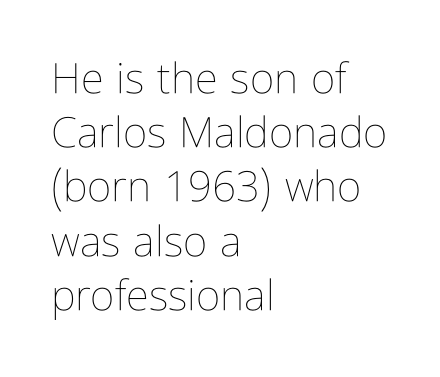
The image shows 42 px thin, condensed type, upright; set left-aligned, normal line spacing (1.29x), normal letter spacing, not underlined; low stroke contrast and a medium x-height.
